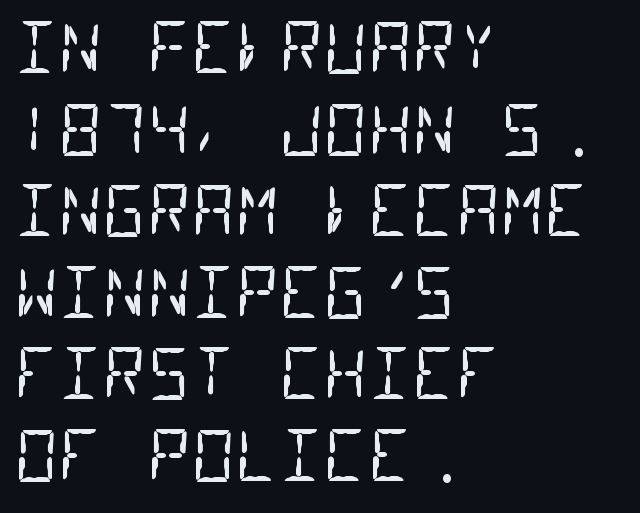
Q: Is the text bold? A: No.
Q: Is the typeface a serif or a sans-serif typeface? A: Sans-serif.
Q: Is the text underlined? A: No.
Q: How is the paragraph aligned? A: Left-aligned.
Q: Is the spacing between letters normal or unusually wide? A: Normal.
Q: Width (condensed, normal, or wide)? A: Condensed.
Q: Stroke contrast? A: Low.
Q: x-height? A: Large.
Q: Monospaced? A: Yes.
